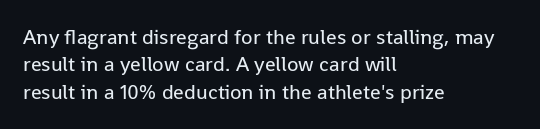
Q: Is the text bold? A: No.
Q: Is the text italic (slanted)? A: No, it is upright.
Q: Is the text underlined? A: No.
Q: How is the paragraph aligned? A: Left-aligned.
Q: Is the spacing between letters normal or unusually wide? A: Normal.
Q: Is the spacing between lines tight, normal or loose? A: Normal.
